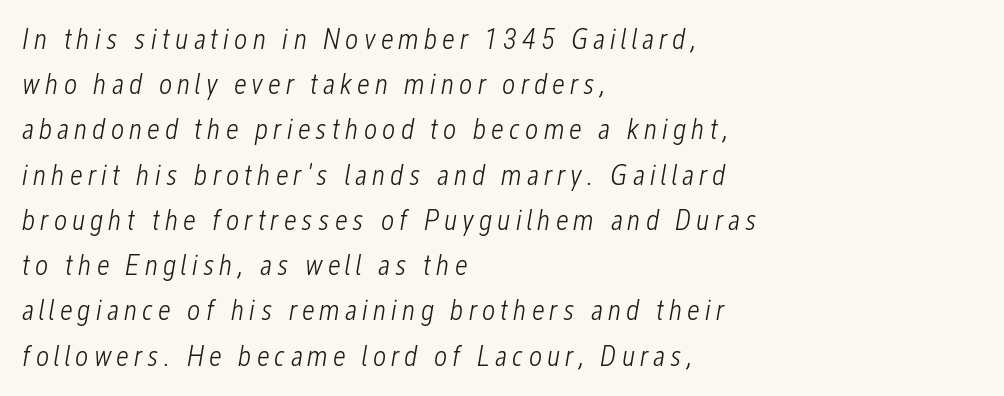
Q: Is the text bold? A: No.
Q: Is the text italic (slanted)? A: Yes, it leans right by about 12 degrees.
Q: Is the text underlined? A: No.
Q: How is the paragraph aligned? A: Left-aligned.
Q: Is the spacing between lines tight, normal or loose? A: Normal.
Q: Width (condensed, normal, or wide)? A: Condensed.
Q: Stroke contrast? A: Low.
Q: x-height? A: Medium.
Q: Monospaced? A: No.
